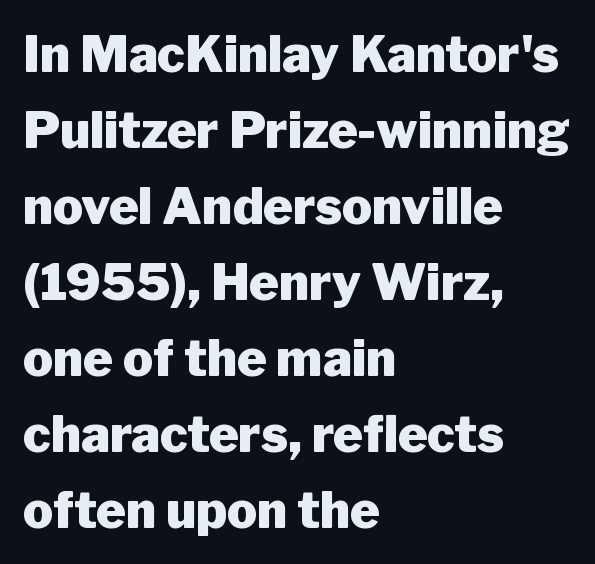
Casual observation: everything's shoved over to the left. The space between consecutive lines is moderate. Does extra space separate the letters? No, they use regular spacing. I'd call this a sans setting — the letters go barefoot. Caption: bold face, heavy strokes.
